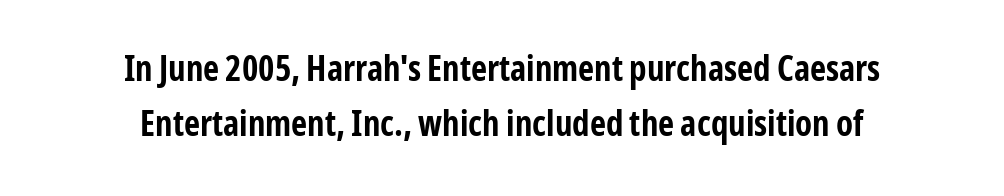
Q: Is the text bold? A: Yes.
Q: Is the text italic (slanted)? A: No, it is upright.
Q: Is the typeface a serif or a sans-serif typeface? A: Sans-serif.
Q: Is the text underlined? A: No.
Q: How is the paragraph aligned? A: Centered.
Q: Is the spacing between letters normal or unusually wide? A: Normal.
Q: Is the spacing between lines tight, normal or loose? A: Normal.
Q: Width (condensed, normal, or wide)? A: Condensed.
Q: Stroke contrast? A: Low.
Q: x-height? A: Medium.
Q: Monospaced? A: No.
